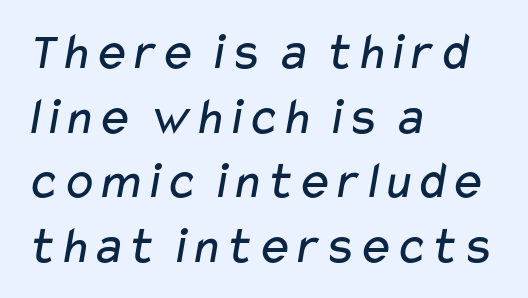
Varying glyph widths throughout — classic text-font behaviour. On a weight scale, this lands at 450 or below. Tracking value appears to be zero — textbook default spacing. A student would call this left alignment; a typographer would say flush left, rag right. The strip under each line holds only bare page.
